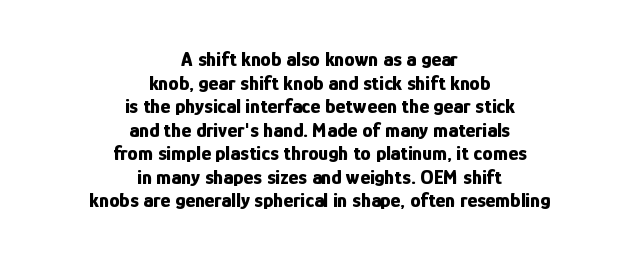
The image shows 21 px bold type, upright; set centered, tight line spacing (1.12x), normal letter spacing, not underlined.
